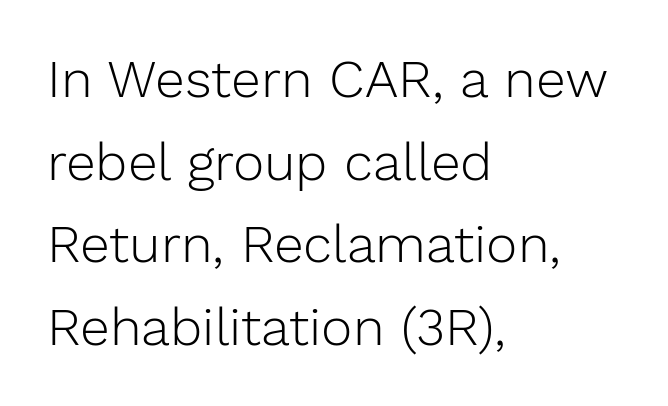
Q: Is the text bold? A: No.
Q: Is the text italic (slanted)? A: No, it is upright.
Q: Is the typeface a serif or a sans-serif typeface? A: Sans-serif.
Q: Is the text underlined? A: No.
Q: How is the paragraph aligned? A: Left-aligned.
Q: Is the spacing between letters normal or unusually wide? A: Normal.
Q: Is the spacing between lines tight, normal or loose? A: Normal.
Q: Width (condensed, normal, or wide)? A: Normal.
Q: Stroke contrast? A: Low.
Q: x-height? A: Medium.
Q: Monospaced? A: No.
